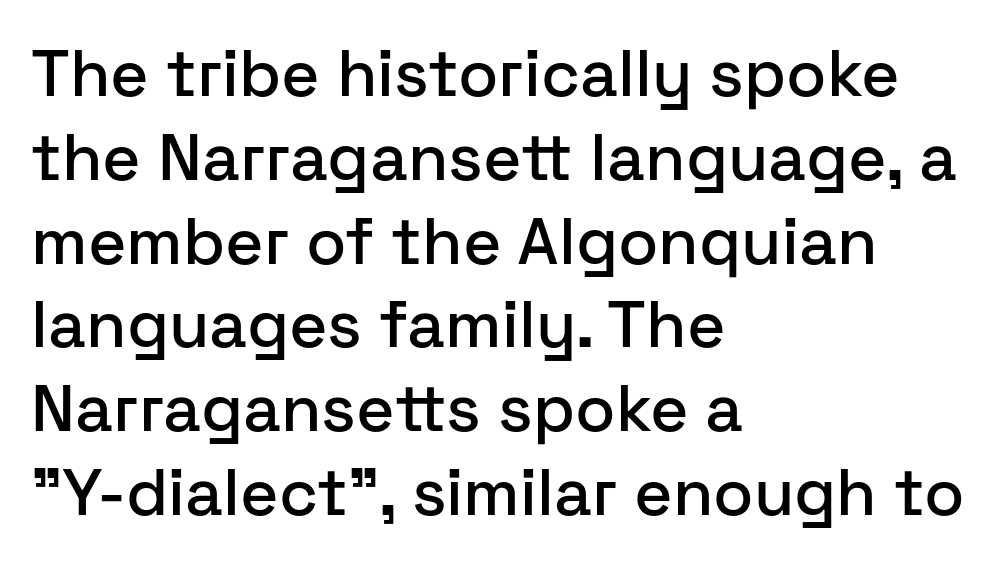
The image shows 66 px sans-serif type, upright; set left-aligned, normal line spacing (1.27x), normal letter spacing, not underlined; low stroke contrast and a medium x-height.
